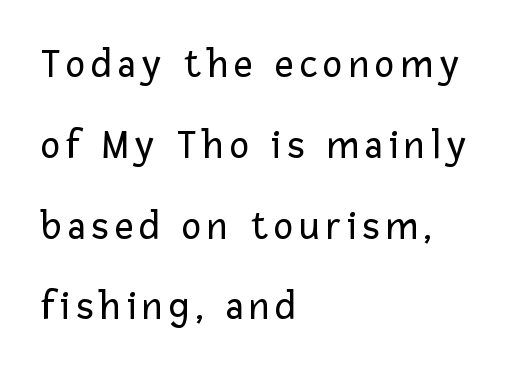
The image shows 41 px regular-weight sans-serif type, upright; set left-aligned, loose line spacing (1.97x), not underlined; low stroke contrast and a medium x-height.
